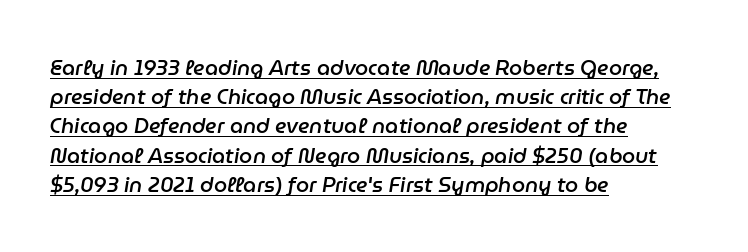
Q: Is the text bold? A: Semi-bold.
Q: Is the text italic (slanted)? A: Yes, it leans right by about 9 degrees.
Q: Is the text underlined? A: Yes.
Q: How is the paragraph aligned? A: Left-aligned.
Q: Is the spacing between letters normal or unusually wide? A: Normal.
Q: Is the spacing between lines tight, normal or loose? A: Normal.
